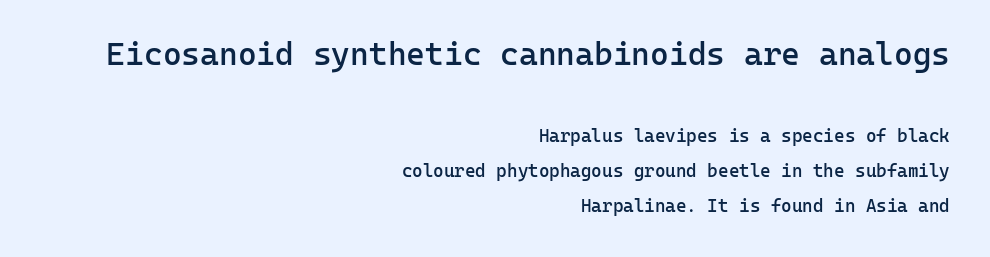
Underline: absent. Vertically, the passage feels expansive, rows floating well apart. Nobody touched the tracking dial on this one. Which chunk is bigger? The first one — the top block dwarfs the bottom.
